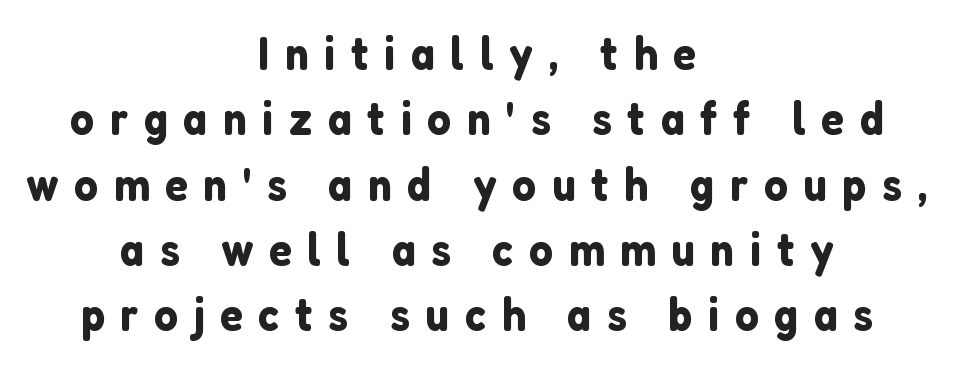
The lettering stays uniformly vertical, giving the passage a roman look. The passage shown is typeset with a sans-serif family. Descenders are the only things crossing below the line. Rows of type keep a routine distance in the vertical direction. Is the letter spacing exaggerated? Yes — the characters are pushed far apart. Each letter keeps its own natural width here, so spacing adapts to shape.
